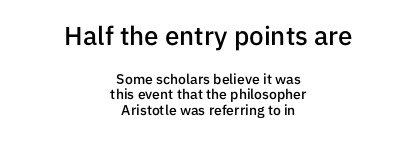
{"italic": "no", "bold": "semi", "underline": "no", "align": "center", "line_spacing": "tight", "line_spacing_ratio": 1.09, "letter_spacing": "normal", "letter_spacing_em": 0.0, "larger_block": "first", "size_ratio": 1.86, "glyph_px": 26}
